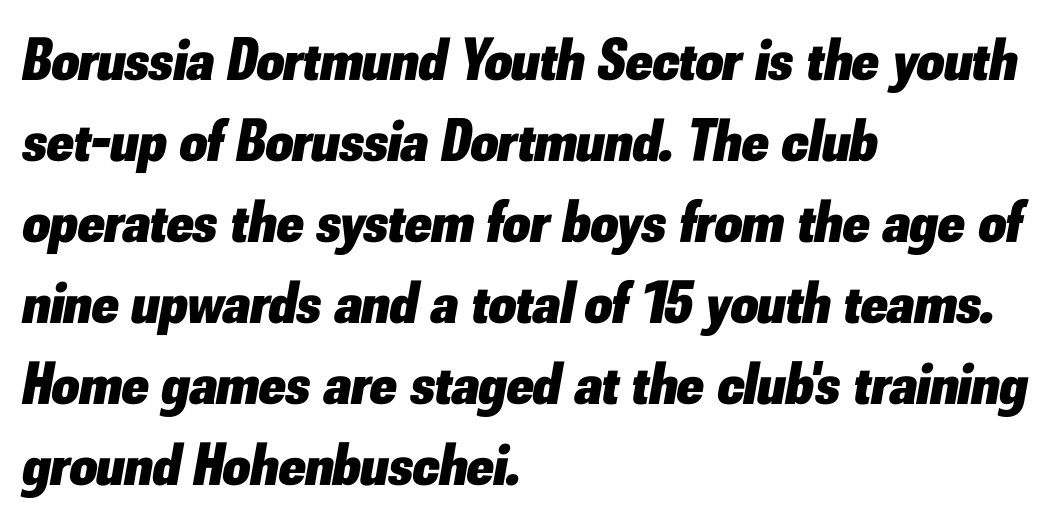
Leading matches the norm, producing a regular column. Every row of glyphs begins at an identical x-position on the left. Looking at the ascenders, they clearly lean. Clear beneath every line of the passage.
